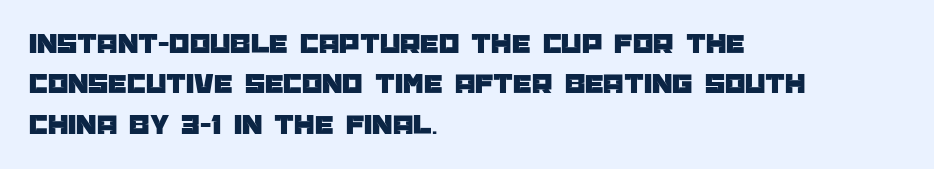
Q: Is the text italic (slanted)? A: No, it is upright.
Q: Is the typeface a serif or a sans-serif typeface? A: Sans-serif.
Q: Is the text underlined? A: No.
Q: How is the paragraph aligned? A: Left-aligned.
Q: Is the spacing between letters normal or unusually wide? A: Normal.
Q: Is the spacing between lines tight, normal or loose? A: Normal.
Q: Width (condensed, normal, or wide)? A: Normal.
Q: Stroke contrast? A: Low.
Q: x-height? A: Large.
Q: Monospaced? A: No.
